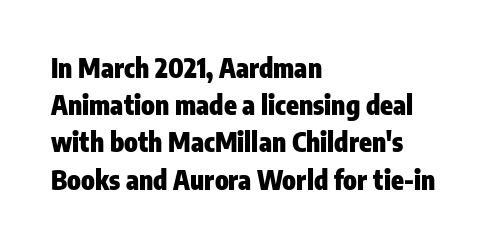
Q: Is the text bold? A: Yes.
Q: Is the text italic (slanted)? A: No, it is upright.
Q: Is the text underlined? A: No.
Q: How is the paragraph aligned? A: Left-aligned.
Q: Is the spacing between letters normal or unusually wide? A: Normal.
Q: Is the spacing between lines tight, normal or loose? A: Normal.
